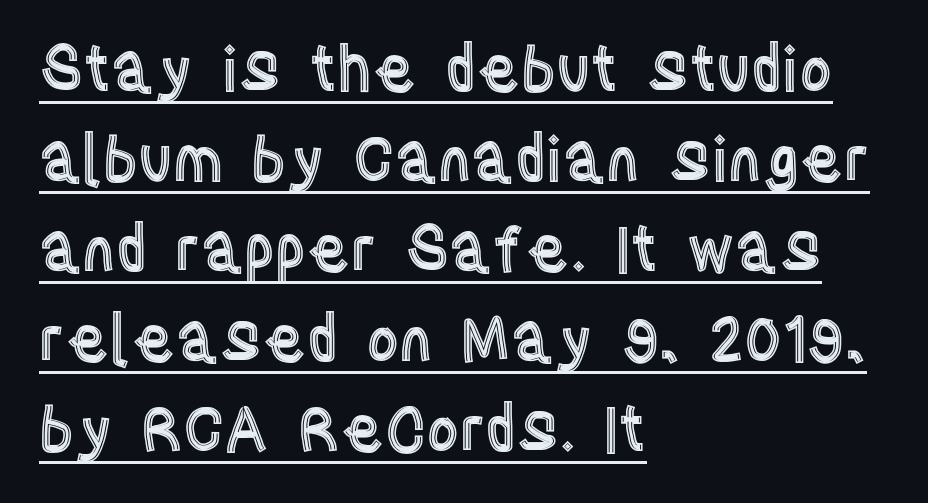
Q: Is the text italic (slanted)? A: No, it is upright.
Q: Is the text underlined? A: Yes.
Q: How is the paragraph aligned? A: Left-aligned.
Q: Is the spacing between letters normal or unusually wide? A: Normal.
Q: Is the spacing between lines tight, normal or loose? A: Normal.
Q: Width (condensed, normal, or wide)? A: Condensed.
Q: x-height? A: Large.
Q: Monospaced? A: No.
